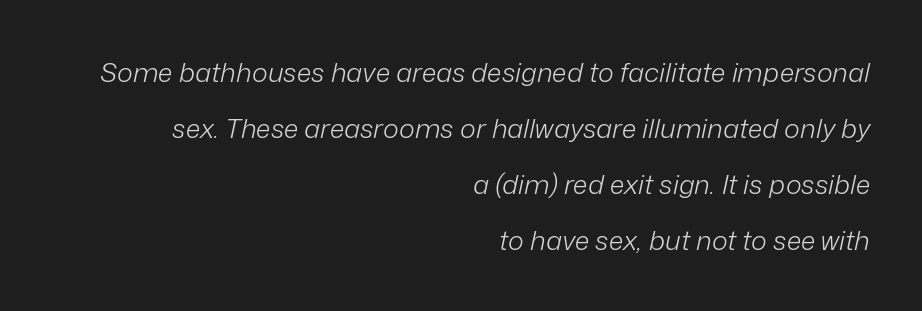
Q: Is the text bold? A: No.
Q: Is the text italic (slanted)? A: Yes, it leans right by about 12 degrees.
Q: Is the text underlined? A: No.
Q: How is the paragraph aligned? A: Right-aligned.
Q: Is the spacing between letters normal or unusually wide? A: Normal.
Q: Is the spacing between lines tight, normal or loose? A: Loose.
